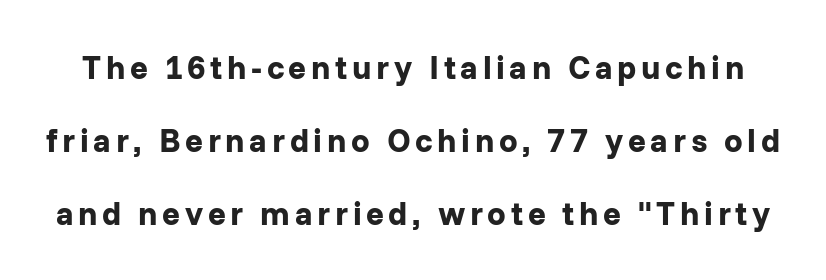
Airy leading. Letterform terminals end flat and unadorned throughout the passage. The passage shown is typed in a proportional face where columns would drift. Beneath every word, the page is bare. Ascenders rise straight up at ninety degrees. How heavy is the stroke? Heavy — this is a bold.
